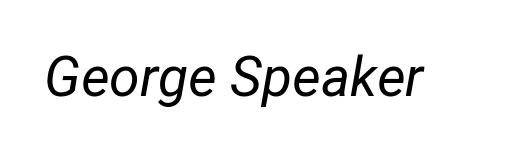
Q: Is the text bold? A: No.
Q: Is the text italic (slanted)? A: Yes, it leans right by about 12 degrees.
Q: Is the text underlined? A: No.
Q: Is the spacing between letters normal or unusually wide? A: Normal.
Q: Width (condensed, normal, or wide)? A: Normal.
Q: Stroke contrast? A: Low.
Q: x-height? A: Medium.
Q: Monospaced? A: No.
